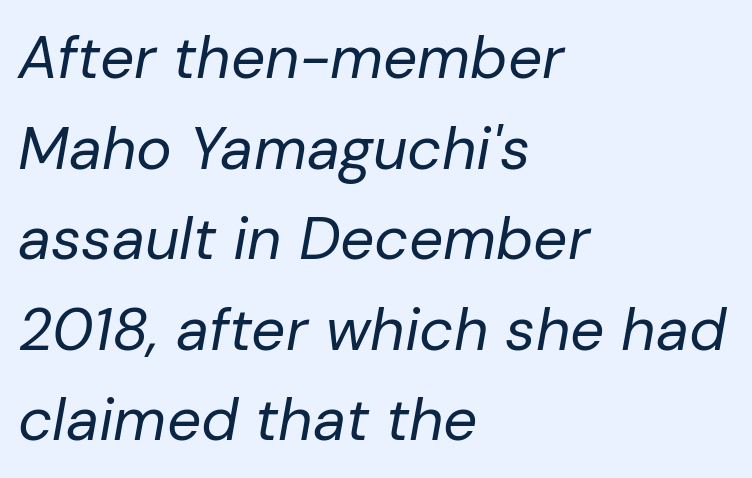
{"italic": "yes", "lean": "right", "slant_degrees": 10, "bold": "no", "weight": "regular", "width": "normal", "stroke_contrast": "low", "x_height": "medium", "monospaced": "no", "underline": "no", "align": "left", "line_spacing": "normal", "line_spacing_ratio": 1.51, "letter_spacing": "normal", "letter_spacing_em": 0.0, "glyph_px": 60}
